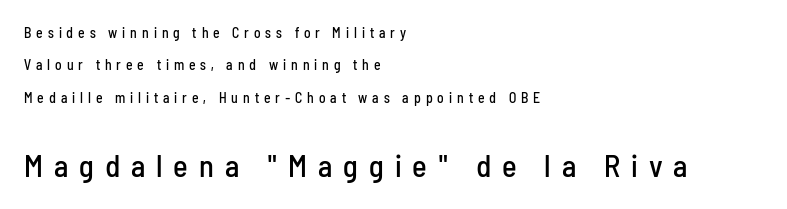
Whoever set this made the second block the dominant, larger element. Lines of text with bare space underneath. Visually the block forms a straight wall on the left and a jagged coastline on the right. What's the leading like? Stretched, with rows far apart.
